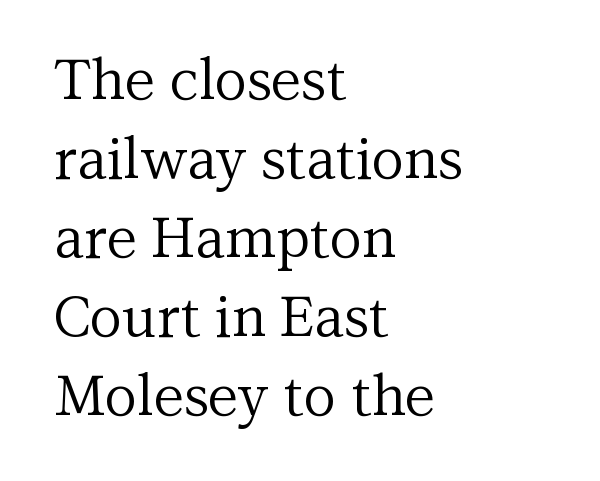
If you drew a line through each stem, it would be perfectly vertical. Leading: standard. Here the designer chose a conventional face with non-uniform glyph widths. Heft: none added — not bold.
